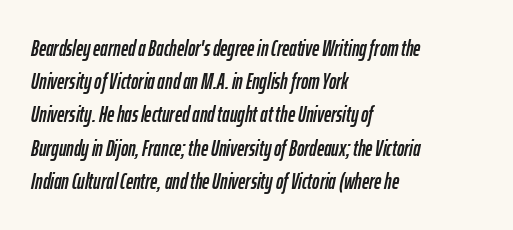
A classic flush-left, rag-right setting is used for this passage. Each word holds together tightly as a unit, with standard inter-letter gaps. A typesetter would mark this as italic. Underline: absent. A typesetter would call this leading conventional body-copy spacing.
